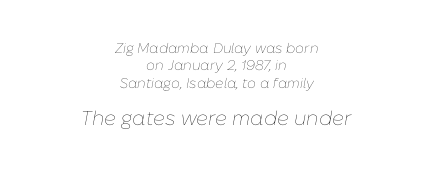
The weight would be labelled regular, book, light, or lighter still. Caption: standard tracking, unaltered. Check under the words: just untouched page. The rendering enlarges the type as you move from the upper chunk to the lower. The rendering positions every line midway between the sides.
